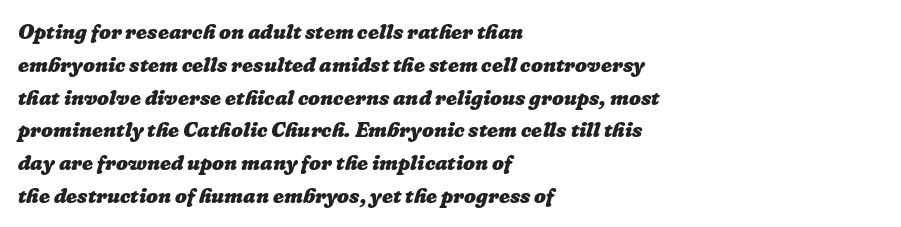
The baseline area is clear. Does extra space separate the letters? No, they use regular spacing. Evenly set lines give the paragraph a standard silhouette. These words are printed bold, with thick strokes throughout. Is the block centered? No — it sits flush against the left margin.
